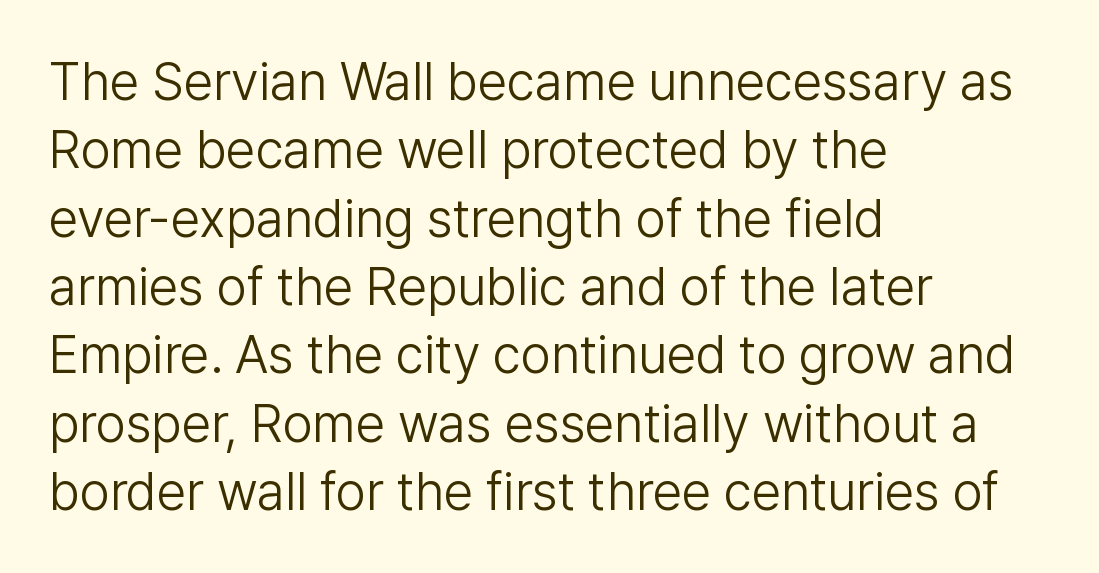
Q: Is the text bold? A: No.
Q: Is the text italic (slanted)? A: No, it is upright.
Q: Is the typeface a serif or a sans-serif typeface? A: Sans-serif.
Q: Is the text underlined? A: No.
Q: How is the paragraph aligned? A: Left-aligned.
Q: Is the spacing between letters normal or unusually wide? A: Normal.
Q: Is the spacing between lines tight, normal or loose? A: Normal.
Q: Width (condensed, normal, or wide)? A: Normal.
Q: Stroke contrast? A: Low.
Q: x-height? A: Medium.
Q: Monospaced? A: No.
